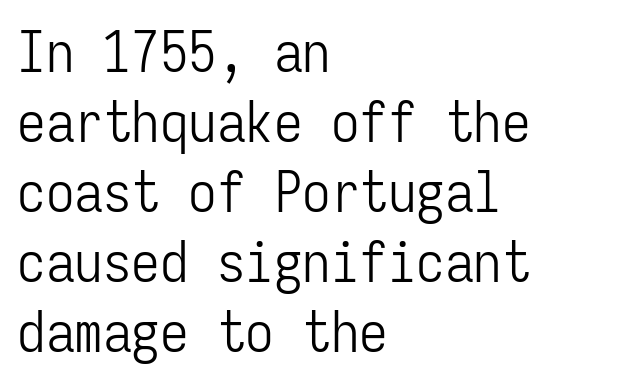
The image shows 57 px light, condensed sans-serif type, upright, monospaced; set left-aligned, line spacing 1.23x, normal letter spacing, not underlined; low stroke contrast and a medium x-height.
